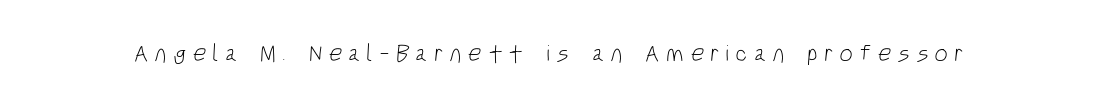
{"bold": "no", "underline": "no", "letter_spacing": "wide", "letter_spacing_em": 0.26, "glyph_px": 24}
